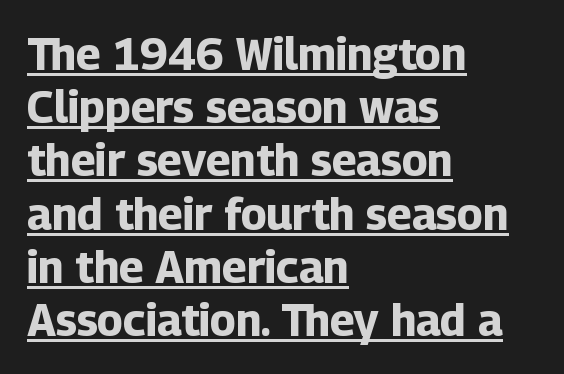
Underlining? Definitely there. Notice how the stems are strictly vertical — no italics here. The passage shown is typeset with a sans-serif family. Short note: letters normally spaced.
